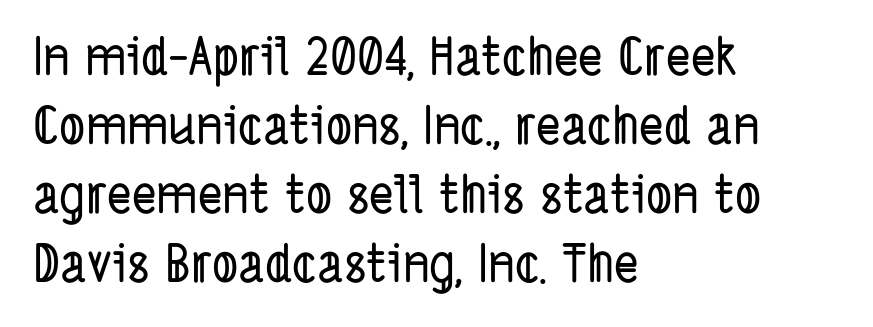
Q: Is the typeface a serif or a sans-serif typeface? A: Sans-serif.
Q: Is the text underlined? A: No.
Q: How is the paragraph aligned? A: Left-aligned.
Q: Is the spacing between letters normal or unusually wide? A: Normal.
Q: Is the spacing between lines tight, normal or loose? A: Normal.
Q: Width (condensed, normal, or wide)? A: Condensed.
Q: Stroke contrast? A: Low.
Q: x-height? A: Medium.
Q: Monospaced? A: No.
